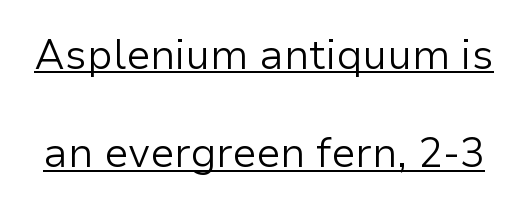
To sum up the face: it is a sans, with no serifs. Ascenders rise straight up at ninety degrees. Widely set lines give the paragraph a tall, airy silhouette. A typesetter would call this proportional, since set widths differ per character. The string is rendered with underlining switched on. Nothing unusual about the tracking: characters are spaced as the font intends.
